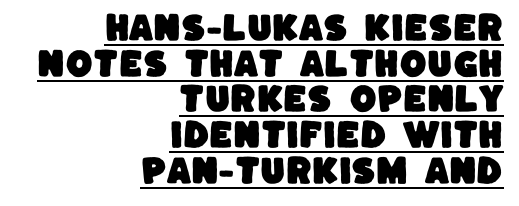
Does extra space separate the letters? No, they use regular spacing. Note: no serifs on the glyphs. Is this a fixed-width face? No — the glyphs have proportional, varying widths. The designer dialed line spacing down below the default. The paragraph shown leans on its right margin.
